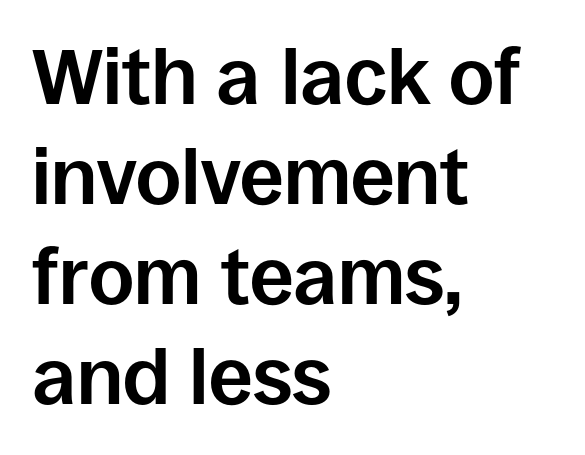
Heavy-handed strokes throughout: this text is bold. You can tell from the bare stems that sans-serif type was used. Each letter keeps its own natural width here, so spacing adapts to shape. One glance says typical: line gaps are just what's usual.
